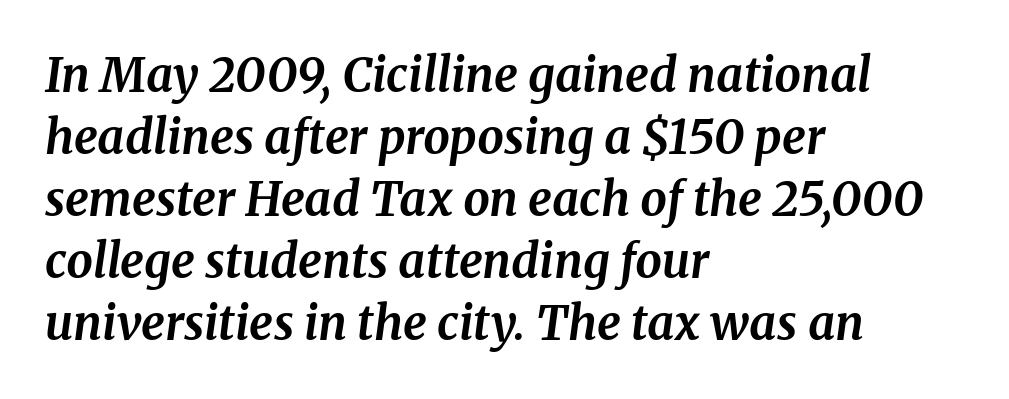
Q: Is the text bold? A: Yes.
Q: Is the text italic (slanted)? A: Yes, it leans right by about 8 degrees.
Q: Is the typeface a serif or a sans-serif typeface? A: Serif.
Q: Is the text underlined? A: No.
Q: How is the paragraph aligned? A: Left-aligned.
Q: Is the spacing between letters normal or unusually wide? A: Normal.
Q: Is the spacing between lines tight, normal or loose? A: Normal.
Q: Width (condensed, normal, or wide)? A: Normal.
Q: Stroke contrast? A: Medium.
Q: x-height? A: Medium.
Q: Monospaced? A: No.
